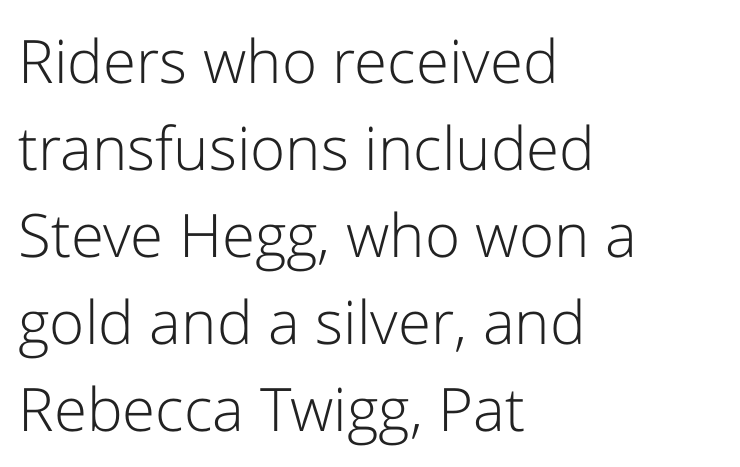
Q: Is the text bold? A: No.
Q: Is the text italic (slanted)? A: No, it is upright.
Q: Is the typeface a serif or a sans-serif typeface? A: Sans-serif.
Q: Is the text underlined? A: No.
Q: How is the paragraph aligned? A: Left-aligned.
Q: Is the spacing between letters normal or unusually wide? A: Normal.
Q: Is the spacing between lines tight, normal or loose? A: Normal.
Q: Width (condensed, normal, or wide)? A: Normal.
Q: Stroke contrast? A: Low.
Q: x-height? A: Medium.
Q: Monospaced? A: No.
